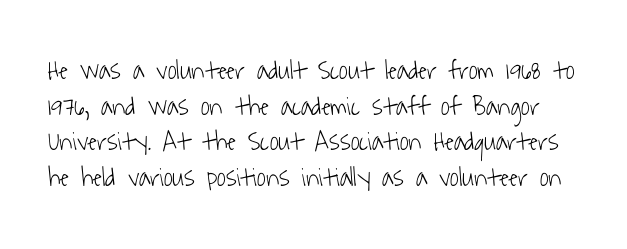
Observe the ordinary spacing: letters are neighbours, not strangers. These lines sit exactly where default settings would place them. Summary of weight: not heavy and not bold. Descender tails drop into unmarked territory.
